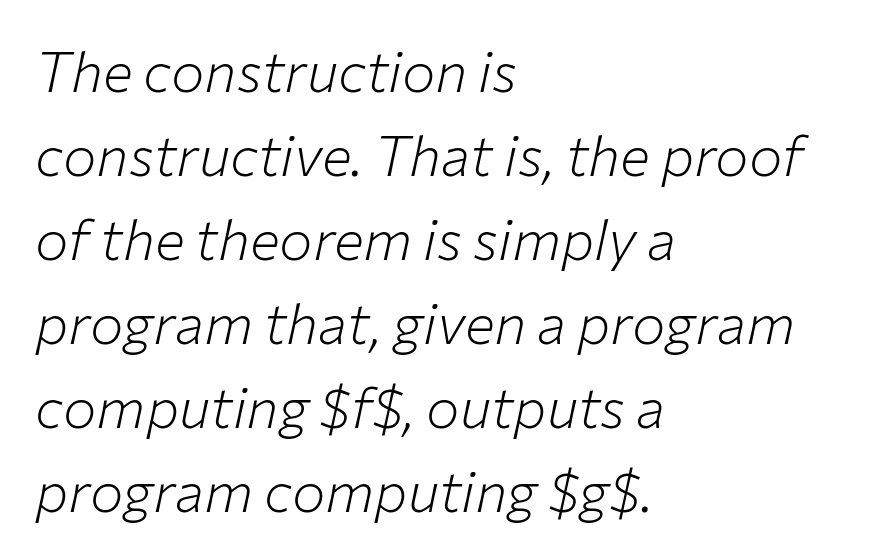
All the whitespace from short lines collects on the right. Each letter keeps its own natural width here, so spacing adapts to shape. Does the lettering tilt? It does — this is italic. The string is rendered with underlining switched off. This reads as an unemphasized weight, regular at the heaviest. Standard letterfit; no display-style spreading of the glyphs.
